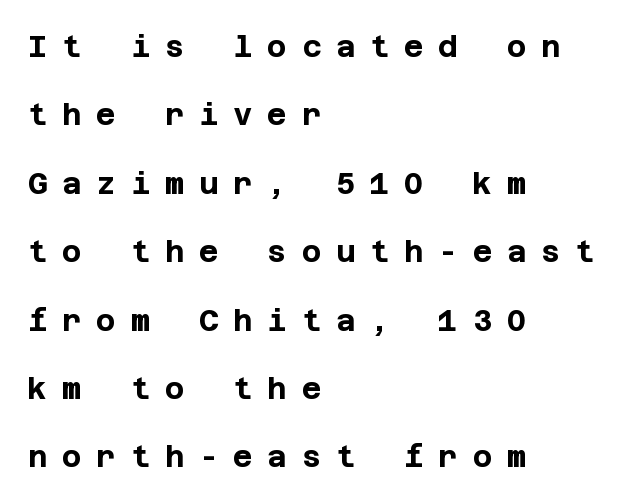
Underlining? Definitely not there. Tracking value appears strongly positive — letters spread wide. The lettering stays uniformly vertical, giving the passage a roman look. Line starts are locked; line ends wander. A sans-serif font was chosen for this passage.
